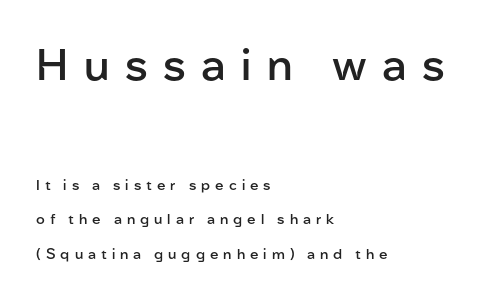
The image shows 43 px semibold sans-serif type, upright; set left-aligned, loose line spacing (2.44x), unusually wide letter spacing (+0.36 em), not underlined; the first (top) block is 3.07x larger; low stroke contrast and a medium x-height.
